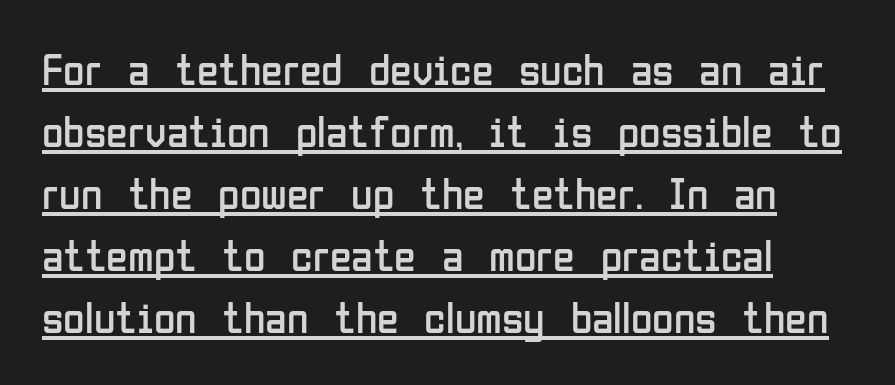
Evenly set lines give the paragraph a standard silhouette. Font category for this specimen: sans-serif. No extra tracking has been applied to these lines. It's the straight-up-and-down kind of type. The rendering uses natural spacing where letterforms have individual widths. Like a heading marked for emphasis, these lines bear an underscore.
